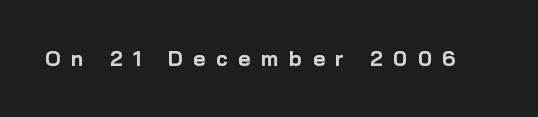
The type sits square on the baseline with zero lean. The characters look thick and weighty, a clear bold. The string is rendered with underlining switched off. A typesetter would call this heavily tracked-out type.
